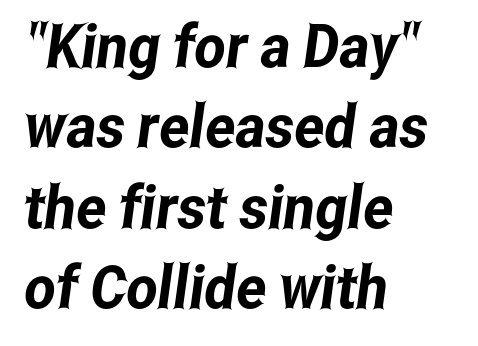
Has an underline been added? It has not. The block of text has a typical density, with ordinary space between rows. The type family on display is of the sans-serif kind. What stands out about the letter spacing? Nothing — it is the standard amount. Horizontally, the lines are justified to the leading edge only. The rendering uses natural spacing where letterforms have individual widths.
